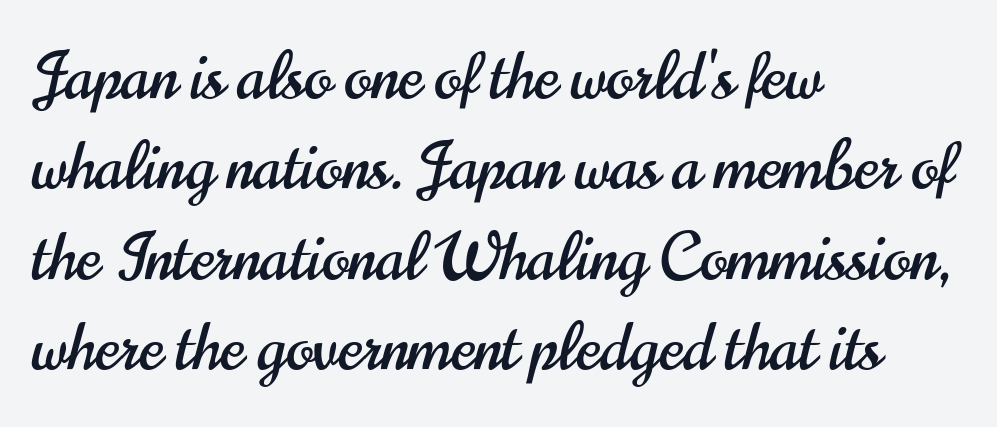
Underlining? Definitely not there. Here the glyphs are tracked normally, forming tight word shapes. Proportional: the letters do not fall into vertical columns. Type style note: lacks serifs.
